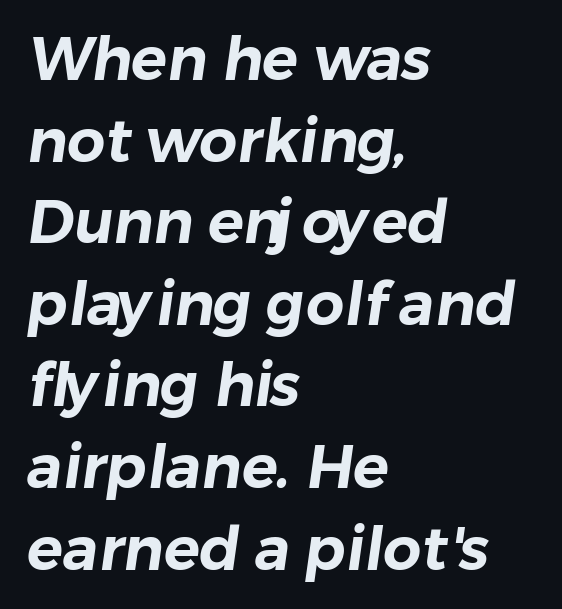
{"serif": "no", "width": "normal", "stroke_contrast": "low", "x_height": "medium", "monospaced": "no", "underline": "no", "align": "left", "line_spacing": "normal", "line_spacing_ratio": 1.36, "letter_spacing": "normal", "letter_spacing_em": 0.0, "glyph_px": 60}
